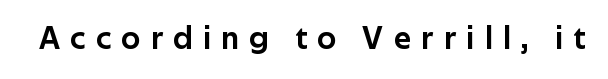
The image shows 32 px sans-serif type, upright; set unusually wide letter spacing (+0.33 em), not underlined; low stroke contrast and a medium x-height.
